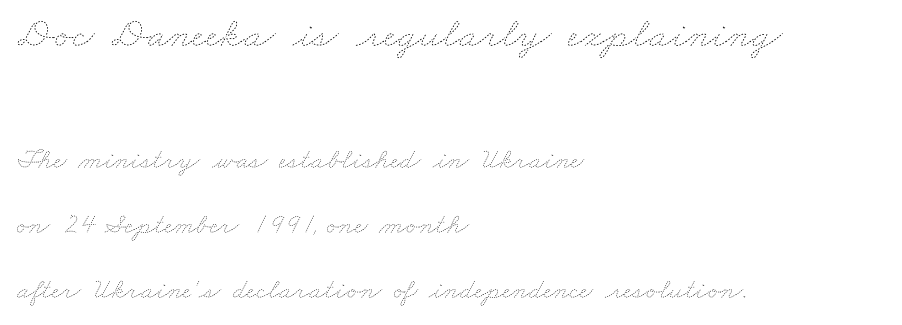
Q: Is the text bold? A: No.
Q: Is the text underlined? A: No.
Q: How is the paragraph aligned? A: Left-aligned.
Q: Is the spacing between letters normal or unusually wide? A: Normal.
Q: Is the spacing between lines tight, normal or loose? A: Loose.
Q: Which block of text is set in a larger size, the first (top) or the second (bottom)? A: The first (top) one.
Q: Width (condensed, normal, or wide)? A: Wide.
Q: Stroke contrast? A: Low.
Q: x-height? A: Small.
Q: Monospaced? A: No.
